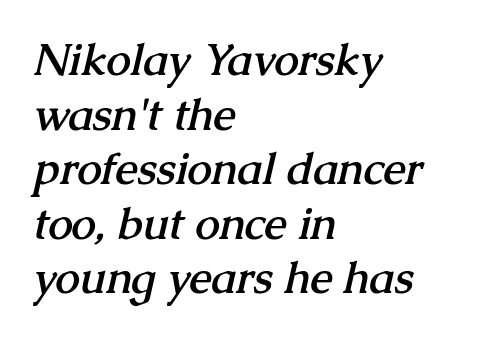
Q: Is the text bold? A: Yes.
Q: Is the typeface a serif or a sans-serif typeface? A: Serif.
Q: Is the text underlined? A: No.
Q: How is the paragraph aligned? A: Left-aligned.
Q: Is the spacing between letters normal or unusually wide? A: Normal.
Q: Width (condensed, normal, or wide)? A: Normal.
Q: Stroke contrast? A: Medium.
Q: x-height? A: Medium.
Q: Monospaced? A: No.
